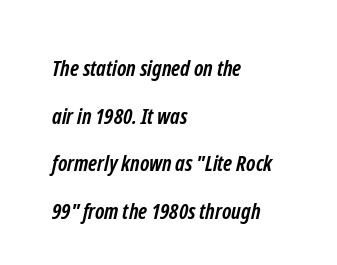
Q: Is the text bold? A: Yes.
Q: Is the text underlined? A: No.
Q: How is the paragraph aligned? A: Left-aligned.
Q: Is the spacing between letters normal or unusually wide? A: Normal.
Q: Is the spacing between lines tight, normal or loose? A: Loose.
